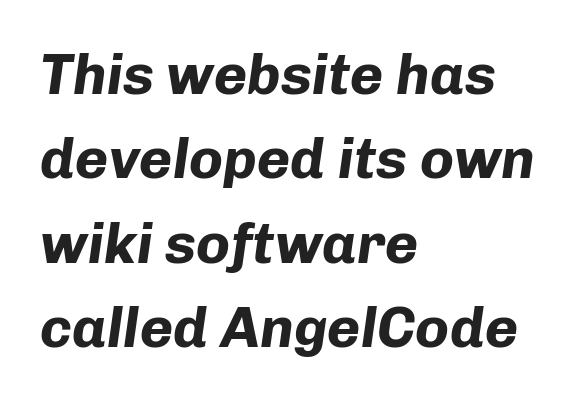
Q: Is the text bold? A: Yes.
Q: Is the text italic (slanted)? A: Yes, it leans right by about 8 degrees.
Q: Is the text underlined? A: No.
Q: How is the paragraph aligned? A: Left-aligned.
Q: Is the spacing between letters normal or unusually wide? A: Normal.
Q: Is the spacing between lines tight, normal or loose? A: Normal.
Q: Width (condensed, normal, or wide)? A: Normal.
Q: Stroke contrast? A: Low.
Q: x-height? A: Medium.
Q: Monospaced? A: No.
